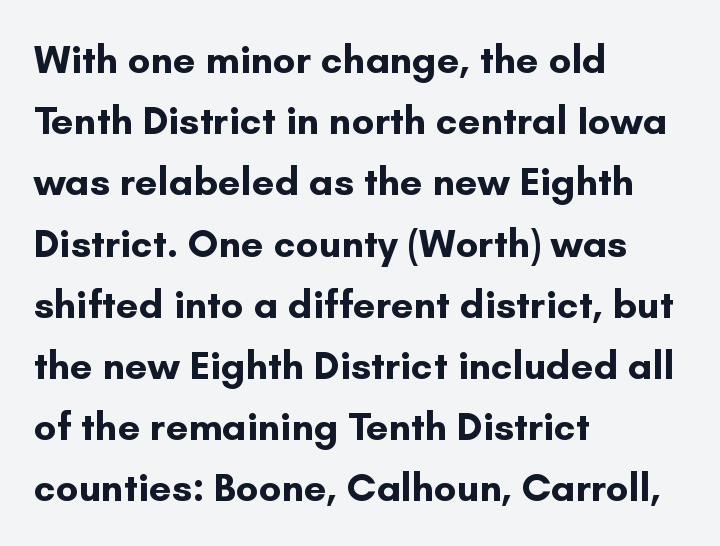
Q: Is the text bold? A: Yes.
Q: Is the text italic (slanted)? A: No, it is upright.
Q: Is the typeface a serif or a sans-serif typeface? A: Sans-serif.
Q: Is the text underlined? A: No.
Q: How is the paragraph aligned? A: Left-aligned.
Q: Is the spacing between letters normal or unusually wide? A: Normal.
Q: Is the spacing between lines tight, normal or loose? A: Normal.
Q: Width (condensed, normal, or wide)? A: Normal.
Q: Stroke contrast? A: Low.
Q: x-height? A: Small.
Q: Monospaced? A: No.
